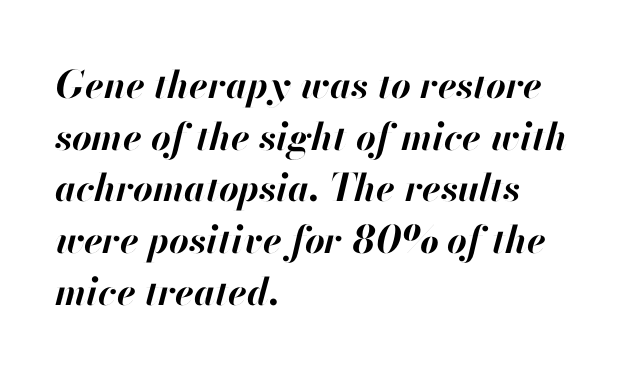
This rendering leaves character spacing at its baseline value. Spacing verdict: proportional, widths tailored to each character. The text carries the slant typical of an italic or oblique font. A bare baseline throughout the passage. Strong, thick strokes mark this as bold type.
